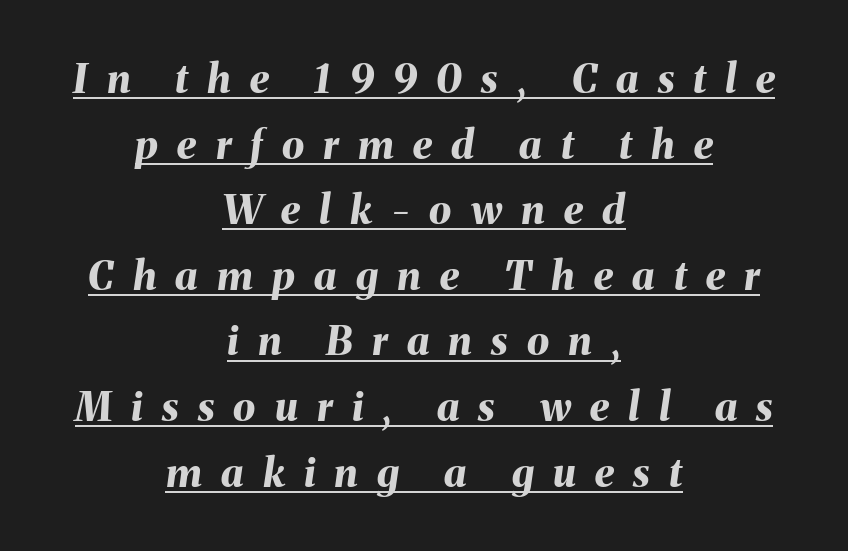
Q: Is the text bold? A: Yes.
Q: Is the text italic (slanted)? A: Yes, it leans right by about 8 degrees.
Q: Is the text underlined? A: Yes.
Q: How is the paragraph aligned? A: Centered.
Q: Is the spacing between letters normal or unusually wide? A: Unusually wide.
Q: Is the spacing between lines tight, normal or loose? A: Normal.
Q: Width (condensed, normal, or wide)? A: Normal.
Q: Stroke contrast? A: Medium.
Q: x-height? A: Medium.
Q: Monospaced? A: No.
